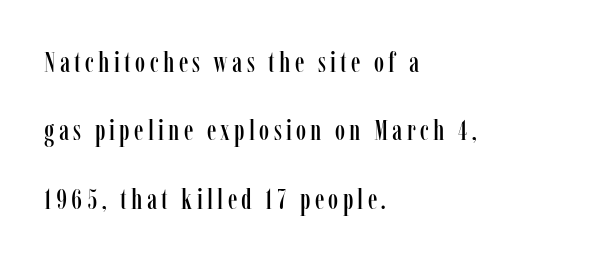
The image shows 29 px condensed serif type, upright; set left-aligned, loose line spacing (2.36x), not underlined; low stroke contrast and a medium x-height.
